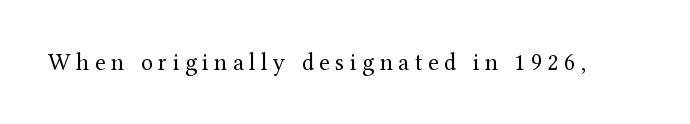
Letters rest on an invisible, unmarked baseline. Think standard paragraph weight, or any step lighter than that. Does the lettering tilt? It doesn't — this is upright. Words appear elongated and porous because spacing is wide.
